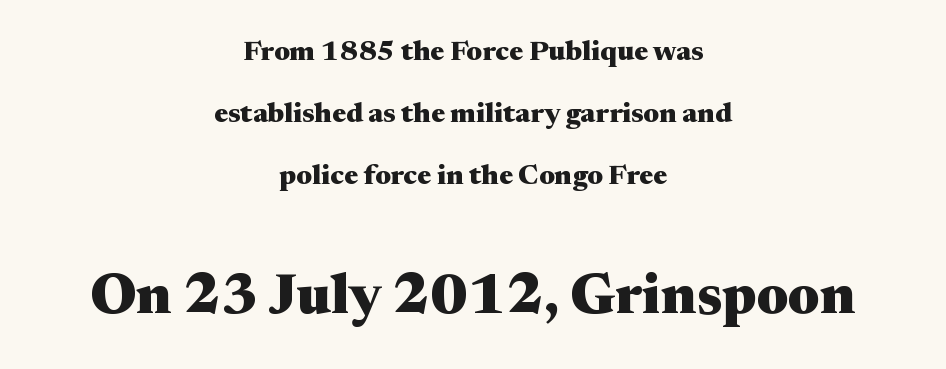
The image shows 57 px heavy, wide serif type, upright; set centered, loose line spacing (2.22x), normal letter spacing, not underlined; the second (bottom) block is 2.04x larger; medium stroke contrast and a medium x-height.
